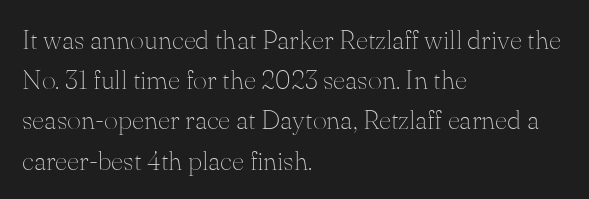
The image shows 27 px text type, upright; set left-aligned, normal line spacing (1.49x), normal letter spacing, not underlined.
